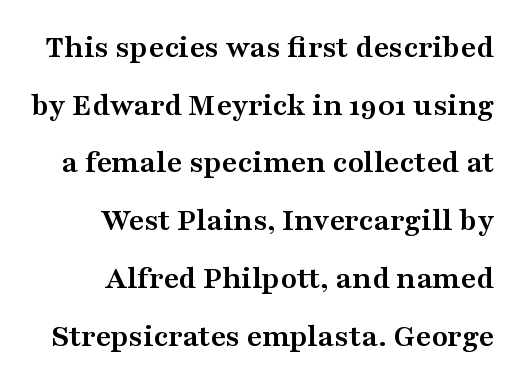
{"serif": "yes", "italic": "no", "bold": "yes", "weight": "semibold", "width": "wide", "stroke_contrast": "medium", "x_height": "medium", "monospaced": "no", "underline": "no", "align": "right", "line_spacing_ratio": 1.75, "letter_spacing": "normal", "letter_spacing_em": 0.0, "glyph_px": 33}
